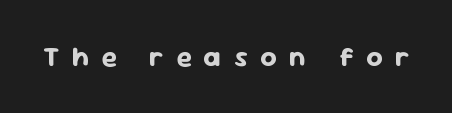
The specimen omits any rule beneath the text block's lines. The letters advance in unequal steps, a hallmark of proportional type. Strokes here are thick enough to call this a true bold. The letters stand straight up with perfectly vertical stems.
